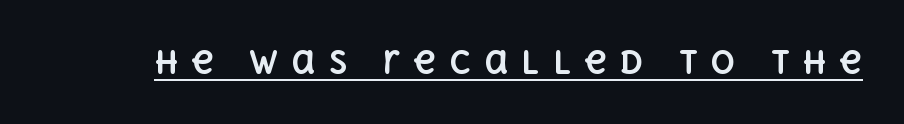
The image shows 31 px bold type, upright; set unusually wide letter spacing (+0.41 em), underlined; a large x-height.
